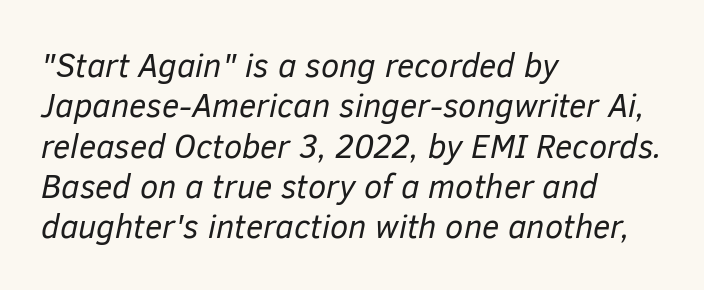
Weight: not bold — regular or lighter. Compared with ordinary roman type, these characters are visibly tilted. Descenders are the only things crossing below the line. Default kerning and tracking; the words read as compact shapes. Character widths vary here, with narrow letters taking less room than wide ones.
